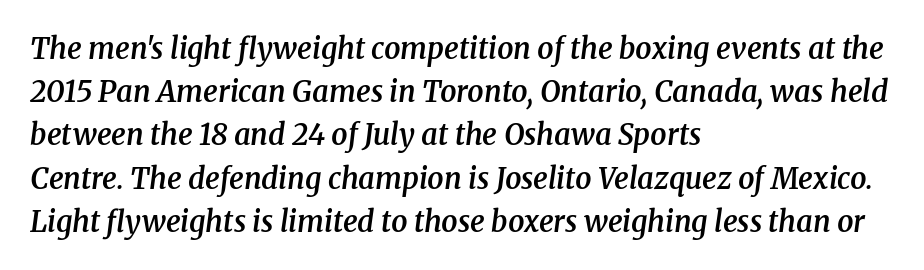
Q: Is the text bold? A: Semi-bold.
Q: Is the text italic (slanted)? A: Yes, it leans right by about 8 degrees.
Q: Is the typeface a serif or a sans-serif typeface? A: Serif.
Q: Is the text underlined? A: No.
Q: How is the paragraph aligned? A: Left-aligned.
Q: Is the spacing between letters normal or unusually wide? A: Normal.
Q: Is the spacing between lines tight, normal or loose? A: Normal.
Q: Width (condensed, normal, or wide)? A: Normal.
Q: Stroke contrast? A: Medium.
Q: x-height? A: Medium.
Q: Monospaced? A: No.
